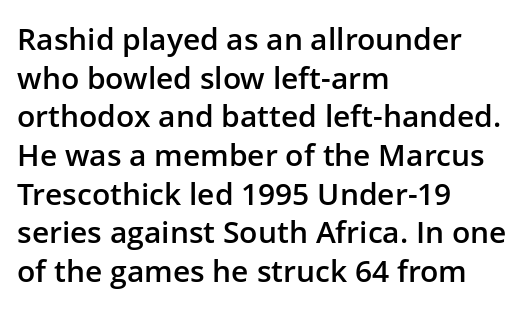
Q: Is the text bold? A: Semi-bold.
Q: Is the text italic (slanted)? A: No, it is upright.
Q: Is the typeface a serif or a sans-serif typeface? A: Sans-serif.
Q: Is the text underlined? A: No.
Q: How is the paragraph aligned? A: Left-aligned.
Q: Is the spacing between letters normal or unusually wide? A: Normal.
Q: Is the spacing between lines tight, normal or loose? A: Normal.
Q: Width (condensed, normal, or wide)? A: Normal.
Q: Stroke contrast? A: Low.
Q: x-height? A: Medium.
Q: Monospaced? A: No.
